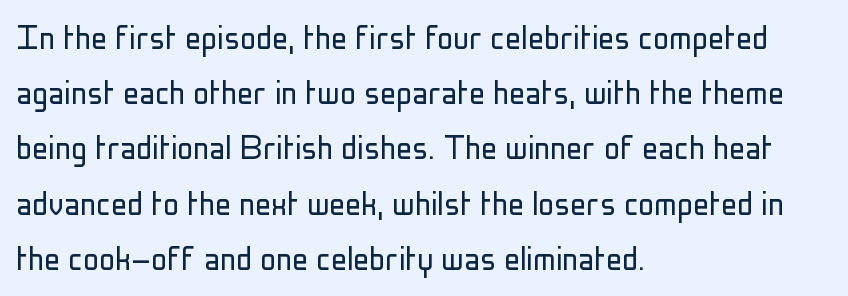
Q: Is the text bold? A: No.
Q: Is the text italic (slanted)? A: No, it is upright.
Q: Is the typeface a serif or a sans-serif typeface? A: Sans-serif.
Q: Is the text underlined? A: No.
Q: How is the paragraph aligned? A: Left-aligned.
Q: Is the spacing between letters normal or unusually wide? A: Normal.
Q: Is the spacing between lines tight, normal or loose? A: Normal.
Q: Width (condensed, normal, or wide)? A: Condensed.
Q: Stroke contrast? A: Low.
Q: x-height? A: Medium.
Q: Monospaced? A: No.
